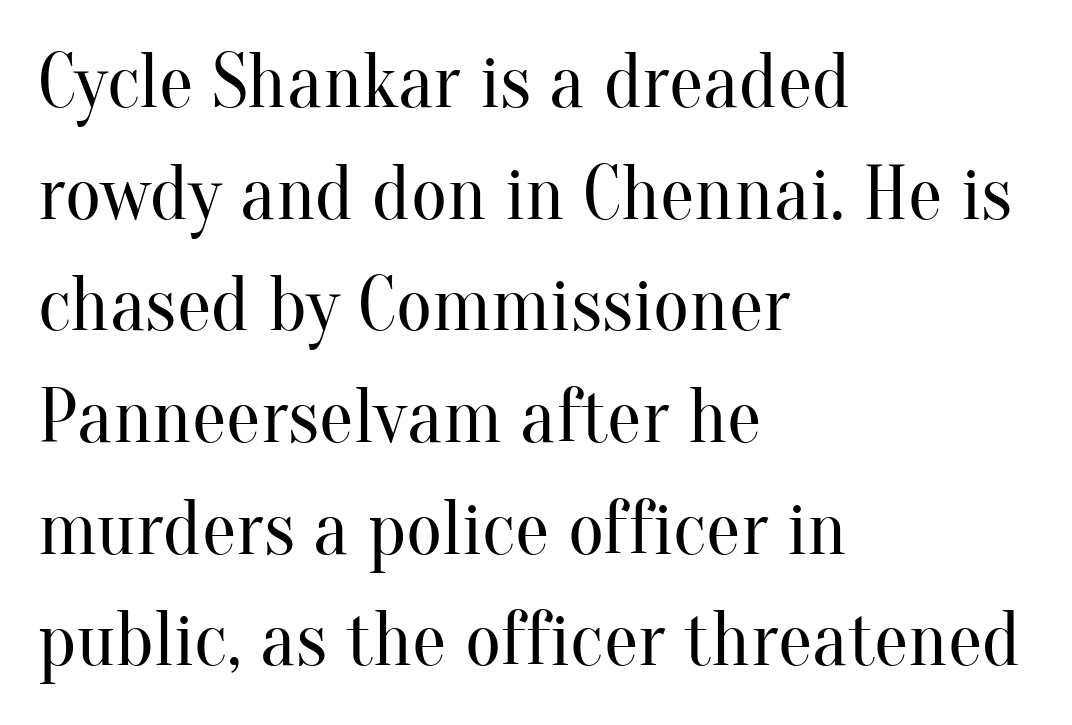
The rendering uses natural spacing where letterforms have individual widths. There is no visible air inserted between adjacent glyphs. The typography opts for an upright posture over an oblique one. Students, observe: this is what conventionally led text looks like. Casual observation: everything's shoved over to the left. Just letters on the line, the space beneath them empty.
